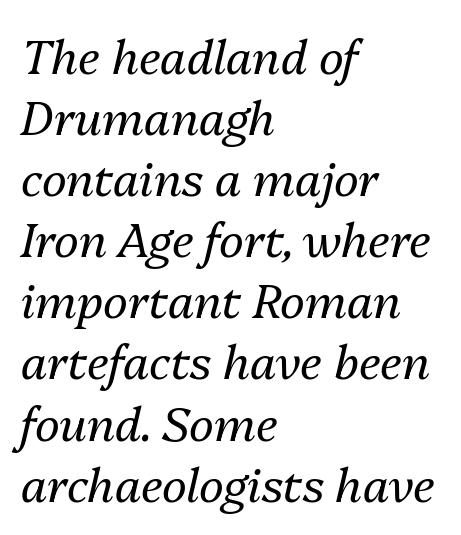
The image shows 47 px regular-weight type, italic (leaning right); set left-aligned, normal line spacing (1.3x), normal letter spacing, not underlined; medium stroke contrast and a medium x-height.
